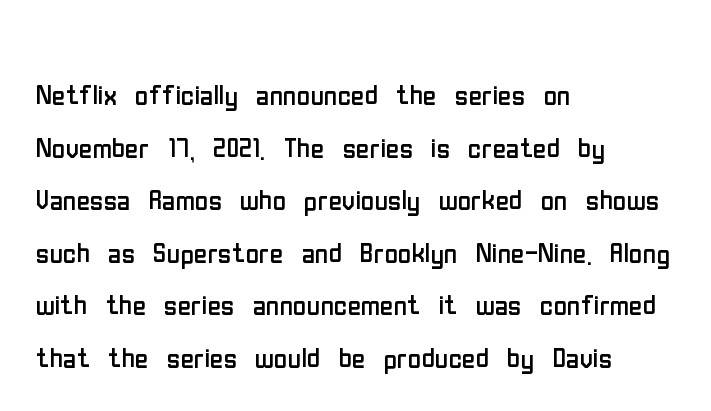
The image shows 37 px regular-weight, condensed sans-serif type, upright; set left-aligned, normal line spacing (1.42x), normal letter spacing, not underlined; low stroke contrast and a medium x-height.
